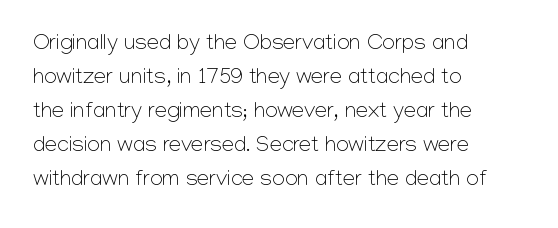
Q: Is the text bold? A: No.
Q: Is the text italic (slanted)? A: No, it is upright.
Q: Is the text underlined? A: No.
Q: How is the paragraph aligned? A: Left-aligned.
Q: Is the spacing between letters normal or unusually wide? A: Normal.
Q: Is the spacing between lines tight, normal or loose? A: Normal.
